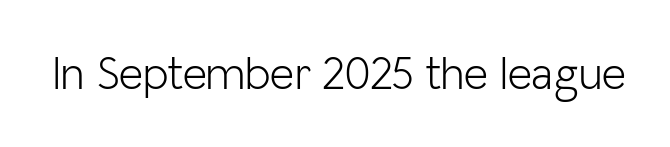
Q: Is the text bold? A: No.
Q: Is the text italic (slanted)? A: No, it is upright.
Q: Is the typeface a serif or a sans-serif typeface? A: Sans-serif.
Q: Is the text underlined? A: No.
Q: Is the spacing between letters normal or unusually wide? A: Normal.
Q: Width (condensed, normal, or wide)? A: Normal.
Q: Stroke contrast? A: Low.
Q: x-height? A: Medium.
Q: Monospaced? A: No.
